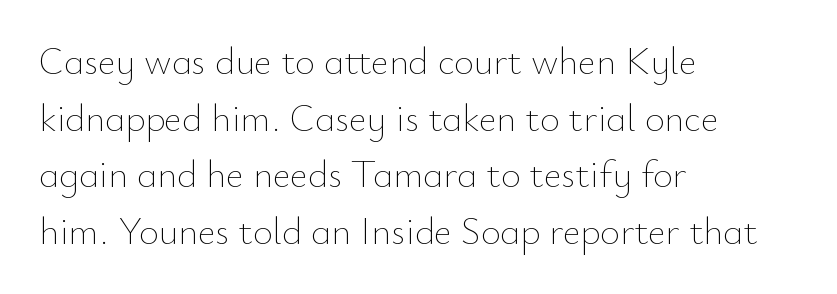
Q: Is the text bold? A: No.
Q: Is the text italic (slanted)? A: No, it is upright.
Q: Is the text underlined? A: No.
Q: How is the paragraph aligned? A: Left-aligned.
Q: Is the spacing between letters normal or unusually wide? A: Normal.
Q: Is the spacing between lines tight, normal or loose? A: Normal.
Q: Width (condensed, normal, or wide)? A: Normal.
Q: Stroke contrast? A: Low.
Q: x-height? A: Small.
Q: Monospaced? A: No.
